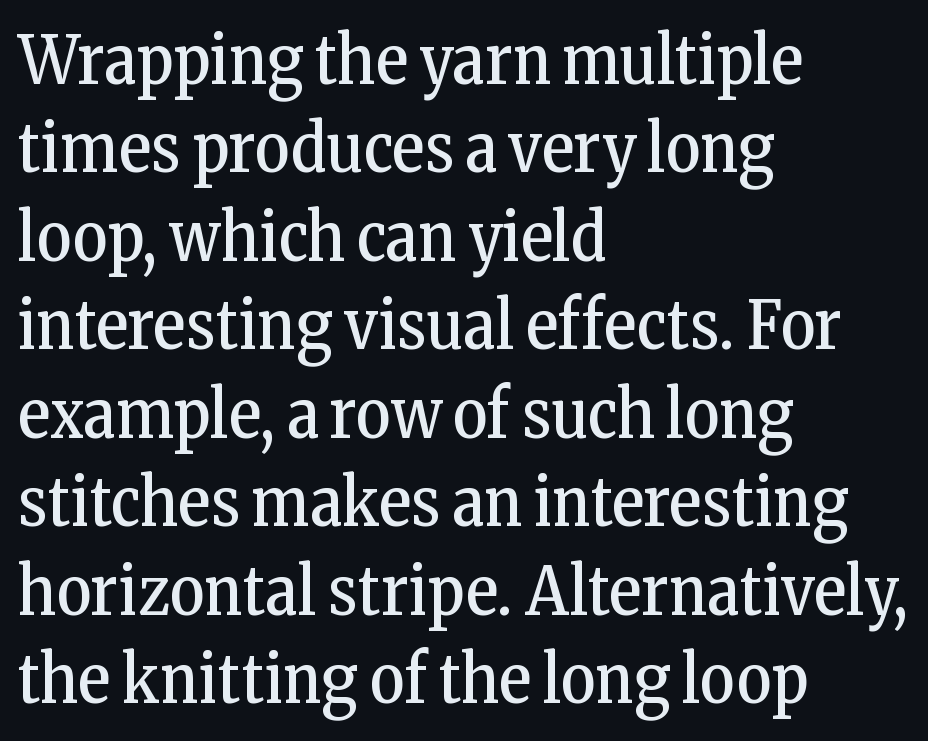
Q: Is the text bold? A: No.
Q: Is the text italic (slanted)? A: No, it is upright.
Q: Is the typeface a serif or a sans-serif typeface? A: Serif.
Q: Is the text underlined? A: No.
Q: How is the paragraph aligned? A: Left-aligned.
Q: Is the spacing between letters normal or unusually wide? A: Normal.
Q: Is the spacing between lines tight, normal or loose? A: Normal.
Q: Width (condensed, normal, or wide)? A: Condensed.
Q: Stroke contrast? A: Low.
Q: x-height? A: Medium.
Q: Monospaced? A: No.
